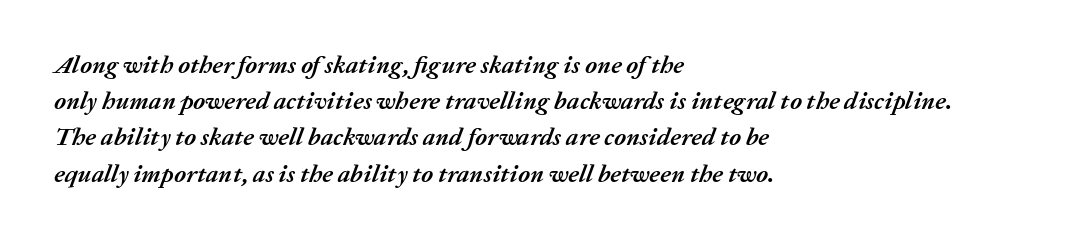
Every letter is thick-stroked: bold, no question. The rendering applies a slant to the glyphs. How are the letters spaced? Ordinarily, with no added tracking. Glance below the letters and you will spot only blank space. The line-height multiplier appears to be the usual default. This rendering uses left alignment, leaving the right contour irregular.
